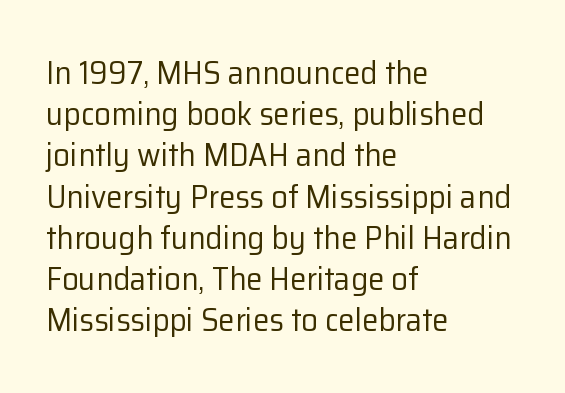
Type style note: lacks serifs. Honestly, the row spacing looks completely unremarkable. The face looks like a standard text weight, possibly lighter. The letters advance in unequal steps, a hallmark of proportional type.
